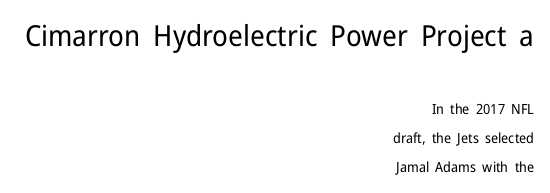
What's the leading like? Stretched, with rows far apart. These lines were composed using upright roman letters. Is the block centered? No — it sits flush against the right margin. Plain, unruled lines of type. Type size steps down from the first block to the second.
